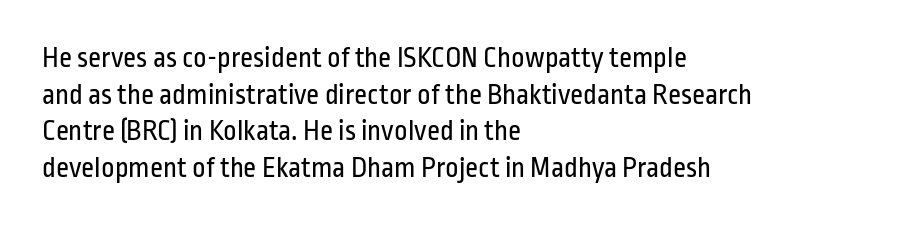
The image shows 29 px regular-weight, condensed sans-serif type, upright; set left-aligned, normal line spacing (1.26x), normal letter spacing, not underlined; low stroke contrast and a medium x-height.
